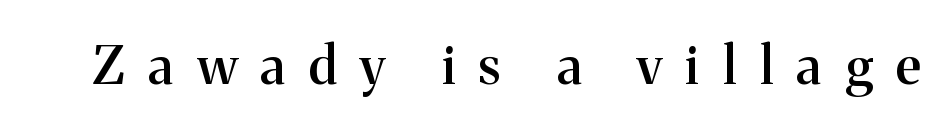
These words are printed semibold, heavier than regular yet not bold. There is plenty of visible air inserted between adjacent glyphs. Descenders are the only things crossing below the line. Do the characters align in a grid? No, the font is proportional. The specimen reads as upright at a glance. This is serif lettering, the kind often seen in printed books.
